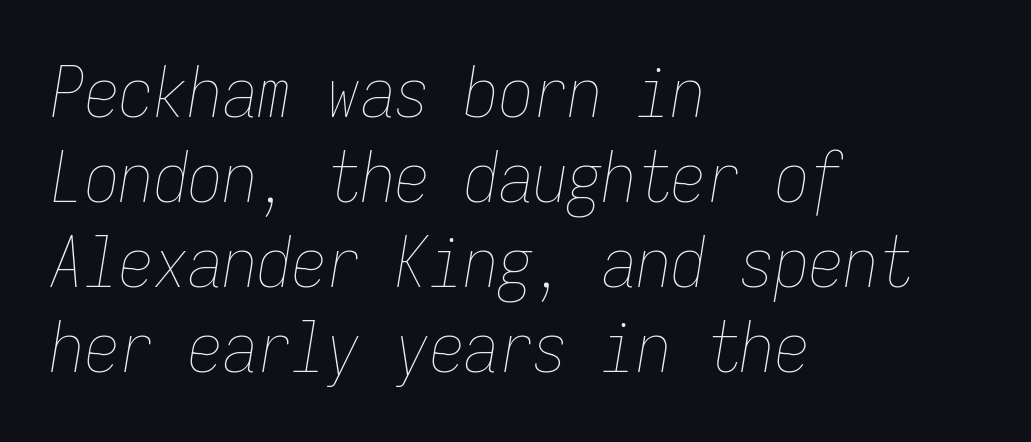
Q: Is the text bold? A: No.
Q: Is the text italic (slanted)? A: Yes, it leans right by about 9 degrees.
Q: Is the text underlined? A: No.
Q: How is the paragraph aligned? A: Left-aligned.
Q: Is the spacing between letters normal or unusually wide? A: Normal.
Q: Width (condensed, normal, or wide)? A: Condensed.
Q: Stroke contrast? A: Low.
Q: x-height? A: Medium.
Q: Monospaced? A: Yes.
